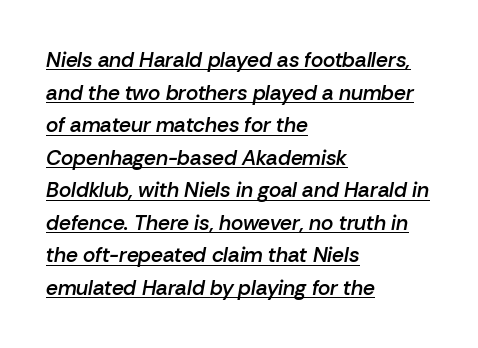
The image shows 21 px text type, italic (leaning right); set left-aligned, normal line spacing (1.55x), normal letter spacing, underlined.
